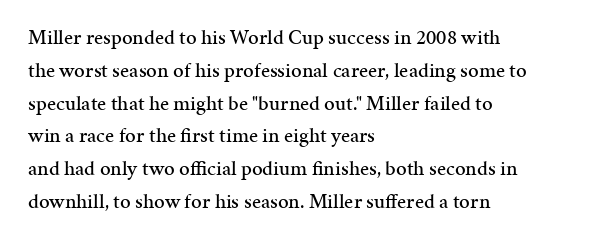
Q: Is the text italic (slanted)? A: No, it is upright.
Q: Is the text underlined? A: No.
Q: How is the paragraph aligned? A: Left-aligned.
Q: Is the spacing between letters normal or unusually wide? A: Normal.
Q: Is the spacing between lines tight, normal or loose? A: Normal.
